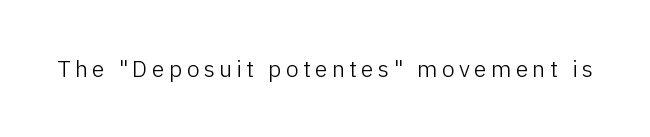
Q: Is the text bold? A: No.
Q: Is the text italic (slanted)? A: No, it is upright.
Q: Is the text underlined? A: No.
